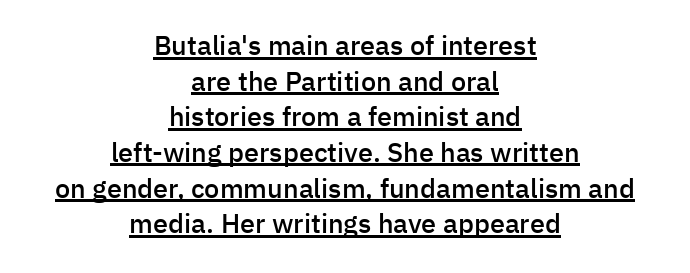
The image shows 27 px text type, upright; set centered, normal line spacing (1.32x), normal letter spacing, underlined.
